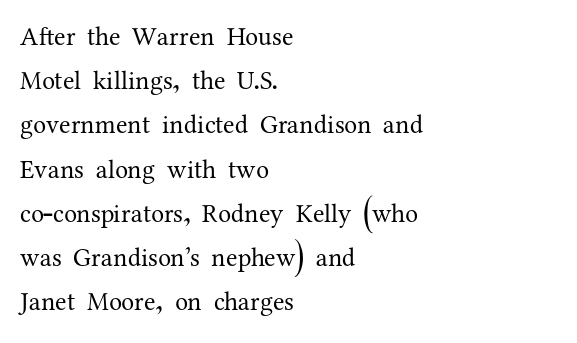
Q: Is the text bold? A: No.
Q: Is the text italic (slanted)? A: No, it is upright.
Q: Is the text underlined? A: No.
Q: How is the paragraph aligned? A: Left-aligned.
Q: Is the spacing between letters normal or unusually wide? A: Normal.
Q: Is the spacing between lines tight, normal or loose? A: Normal.
